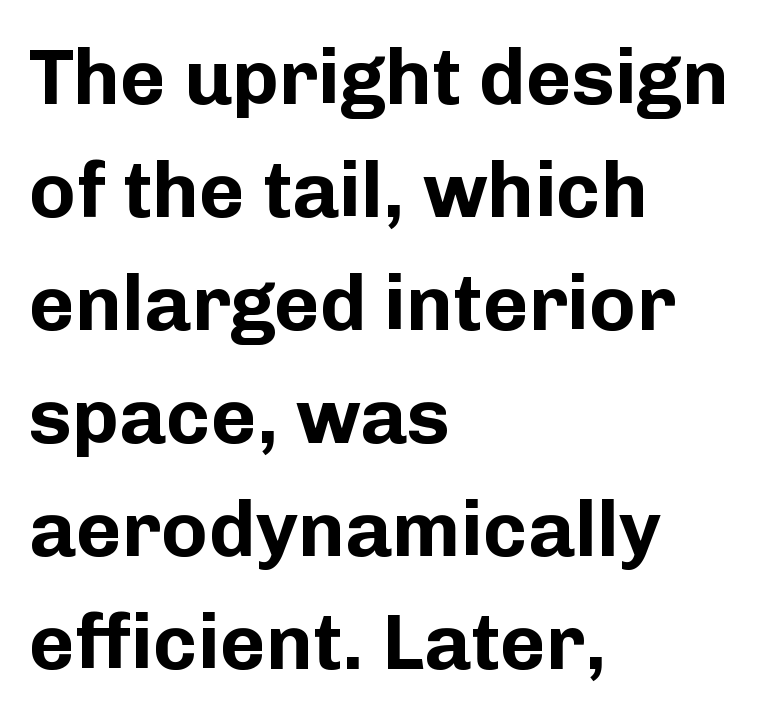
How heavy is the stroke? Heavy — this is a bold. The letters advance in unequal steps, a hallmark of proportional type. Check where the strokes stop: nothing finishes them off — pure sans. The lettering stays uniformly vertical, giving the passage a roman look. One glance says typical: line gaps are just what's usual.
